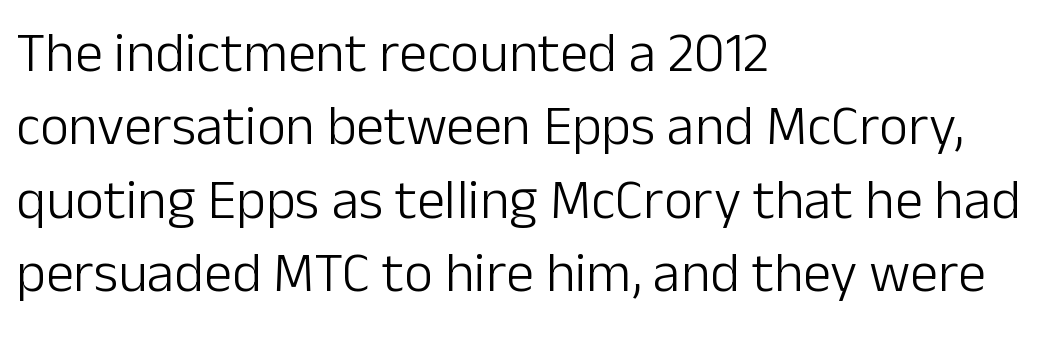
{"serif": "no", "italic": "no", "bold": "no", "weight": "light", "width": "normal", "stroke_contrast": "low", "x_height": "medium", "monospaced": "no", "underline": "no", "align": "left", "line_spacing": "normal", "line_spacing_ratio": 1.31, "letter_spacing": "normal", "letter_spacing_em": 0.0, "glyph_px": 56}
